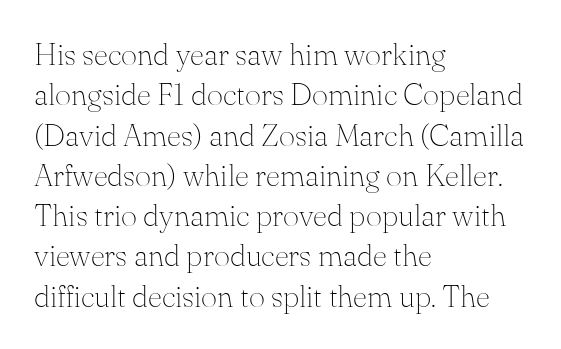
The font family rendered here belongs to the serif group. Here the designer chose a conventional face with non-uniform glyph widths. Regular leading. Stems and bowls with no extra thickness — not bold. Leftover space on each line is placed entirely after the last word. Just letters on the line, the space beneath them empty.
